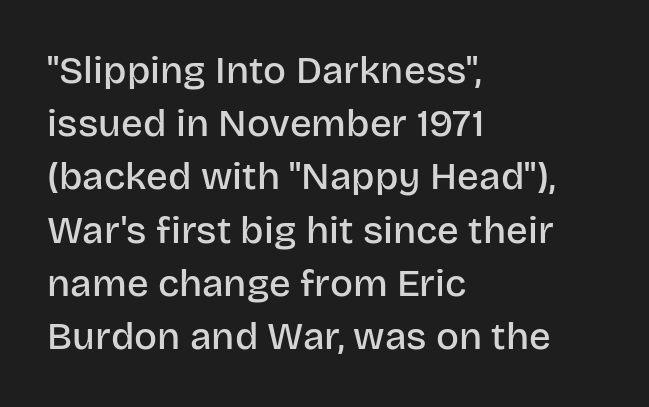
Evenly set lines give the paragraph a standard silhouette. This sample has the flowing, uneven cadence of proportional lettering. Where is the straight margin? On the left. These words are printed semibold, heavier than regular yet not bold. The glyphs in this specimen are sans serif.
